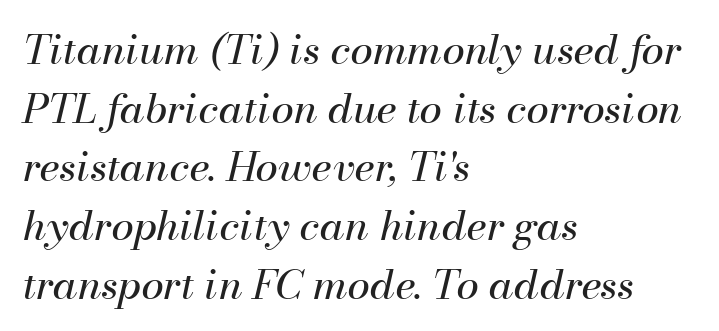
Q: Is the text bold? A: No.
Q: Is the text italic (slanted)? A: Yes, it leans right by about 13 degrees.
Q: Is the text underlined? A: No.
Q: How is the paragraph aligned? A: Left-aligned.
Q: Is the spacing between letters normal or unusually wide? A: Normal.
Q: Is the spacing between lines tight, normal or loose? A: Normal.
Q: Width (condensed, normal, or wide)? A: Normal.
Q: Stroke contrast? A: Medium.
Q: x-height? A: Small.
Q: Monospaced? A: No.
